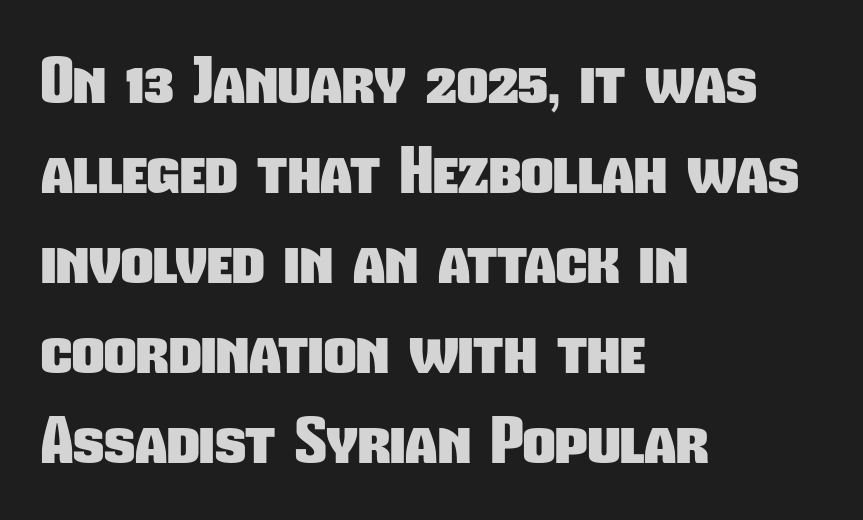
This sample uses plain, unmodified letter spacing. A clean baseline with only descenders dipping below it. Compared with typical paragraphs, the rows here are spaced about the same. The typesetter chose a ragged-right arrangement here.
